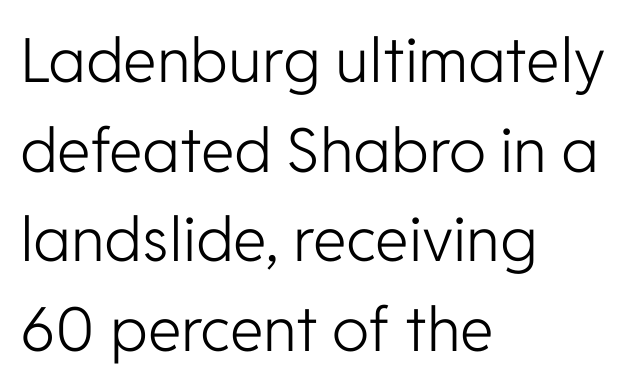
The image shows 61 px light sans-serif type, upright; set left-aligned, normal line spacing (1.47x), normal letter spacing, not underlined; low stroke contrast and a medium x-height.
